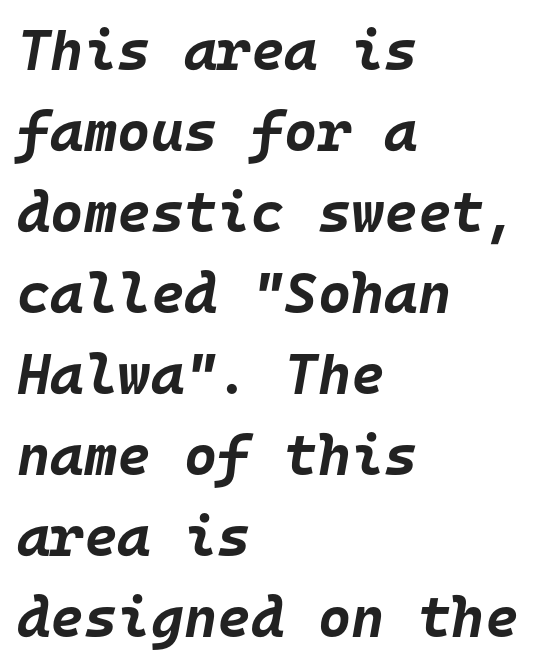
Q: Is the text bold? A: Yes.
Q: Is the text italic (slanted)? A: Yes, it leans right by about 10 degrees.
Q: Is the text underlined? A: No.
Q: How is the paragraph aligned? A: Left-aligned.
Q: Is the spacing between letters normal or unusually wide? A: Normal.
Q: Is the spacing between lines tight, normal or loose? A: Normal.
Q: Width (condensed, normal, or wide)? A: Normal.
Q: Stroke contrast? A: Low.
Q: x-height? A: Large.
Q: Monospaced? A: Yes.
